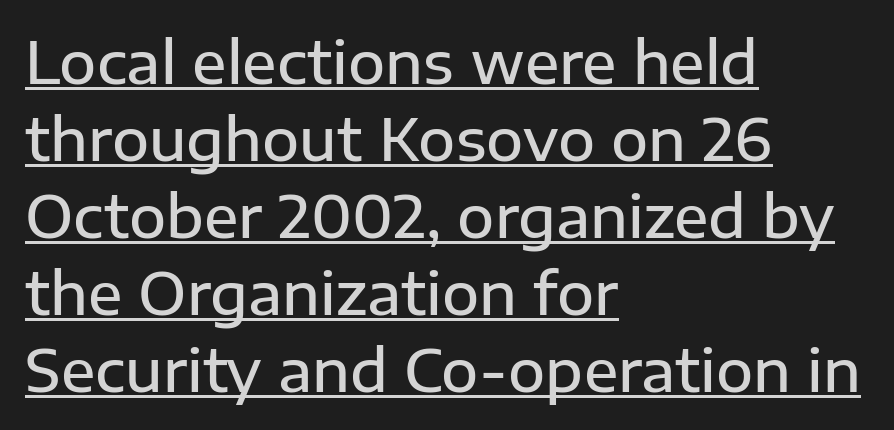
The image shows 57 px semibold sans-serif type, upright; set left-aligned, normal line spacing (1.35x), normal letter spacing, underlined; low stroke contrast and a medium x-height.
